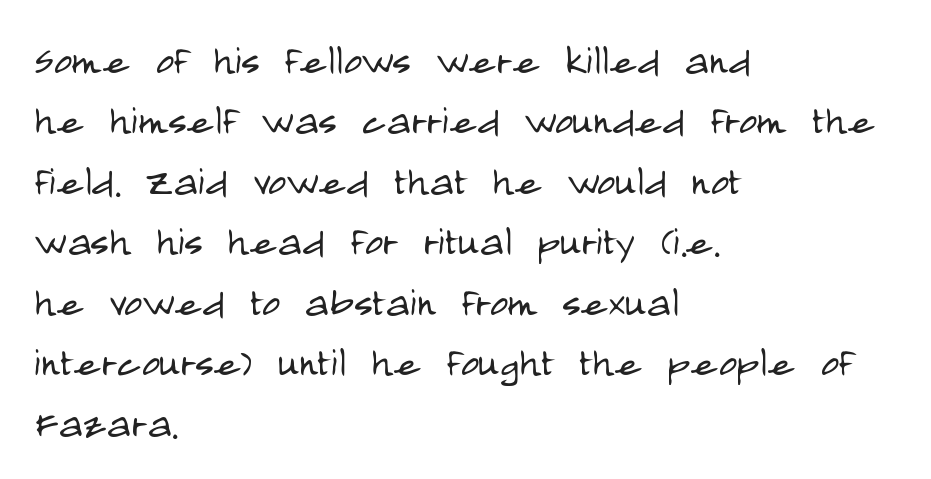
The rendering anchors every line to the left-hand side. The typeface chosen for these lines omits serifs. Underlining? Definitely not there. The letters advance in unequal steps, a hallmark of proportional type.
